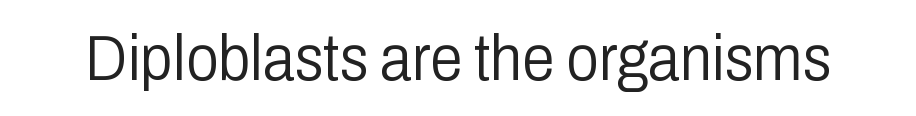
{"serif": "no", "italic": "no", "bold": "no", "weight": "light", "width": "condensed", "stroke_contrast": "low", "x_height": "medium", "monospaced": "no", "underline": "no", "letter_spacing": "normal", "letter_spacing_em": 0.0, "glyph_px": 65}
